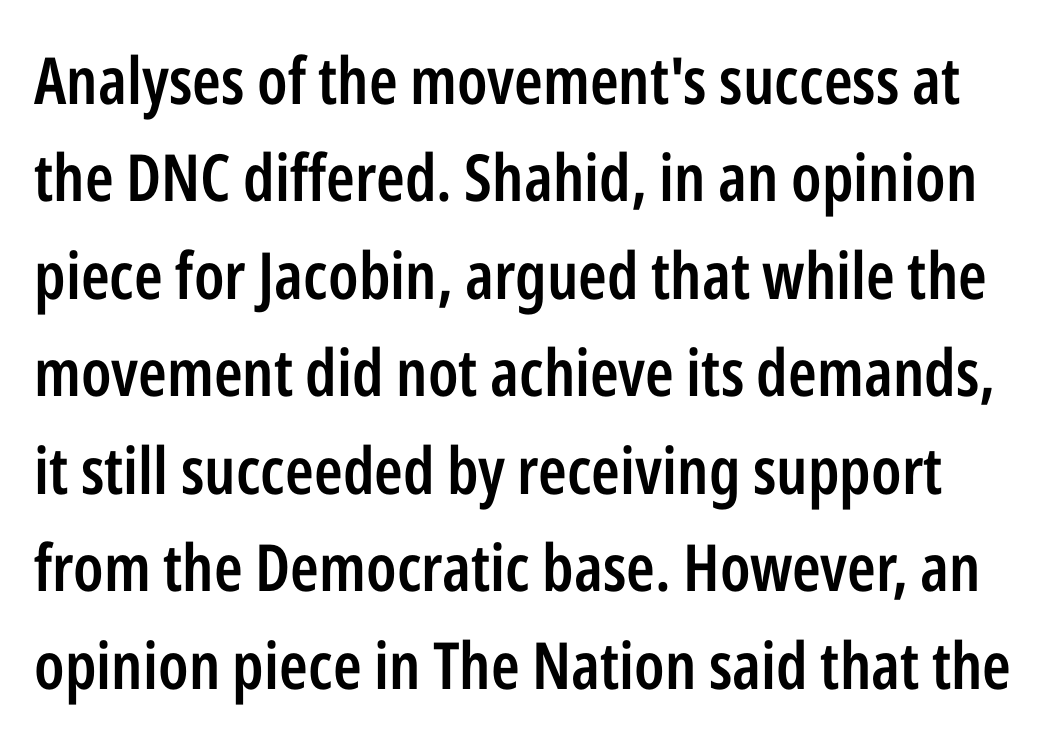
The image shows 65 px semibold, condensed sans-serif type, upright; set normal line spacing (1.5x), normal letter spacing, not underlined; low stroke contrast and a medium x-height.
